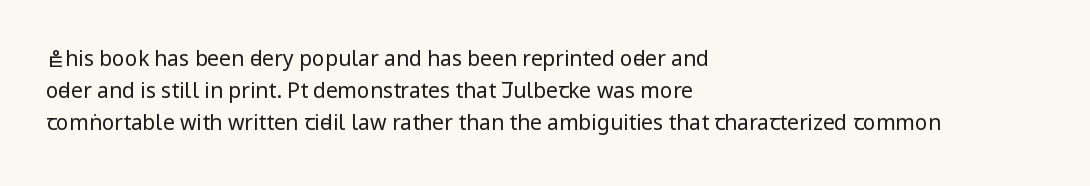
The image shows 21 px text type, upright; set left-aligned, normal line spacing (1.53x), normal letter spacing, not underlined.
